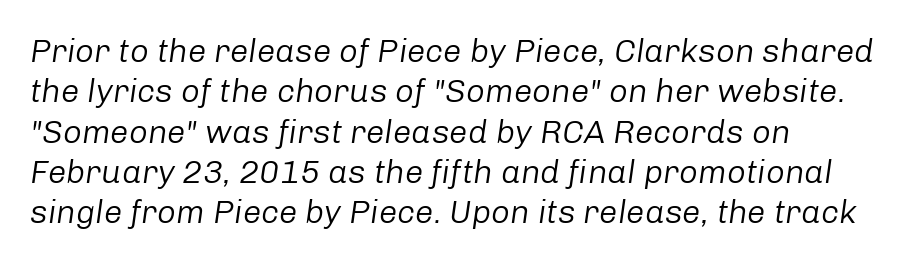
The image shows 33 px regular-weight type, italic (leaning right); set left-aligned, line spacing 1.22x, normal letter spacing, not underlined; low stroke contrast and a medium x-height.
